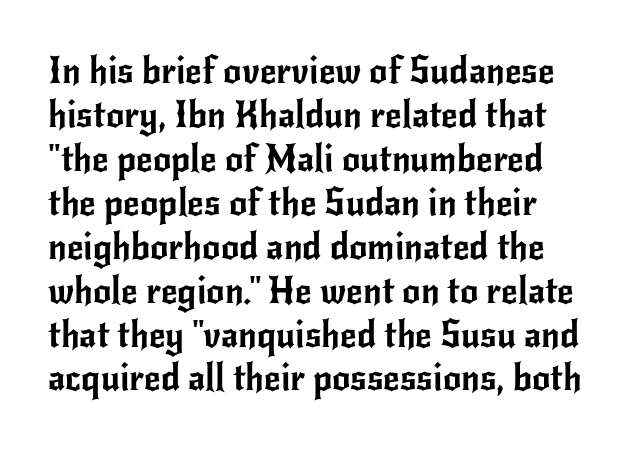
{"serif": "no", "italic": "no", "width": "normal", "stroke_contrast": "low", "x_height": "small", "monospaced": "no", "underline": "no", "align": "left", "line_spacing_ratio": 1.22, "letter_spacing": "normal", "letter_spacing_em": 0.0, "glyph_px": 36}
